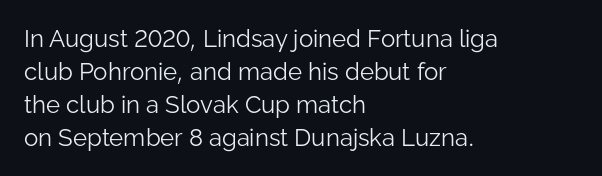
Q: Is the text bold? A: No.
Q: Is the text italic (slanted)? A: No, it is upright.
Q: Is the text underlined? A: No.
Q: How is the paragraph aligned? A: Left-aligned.
Q: Is the spacing between letters normal or unusually wide? A: Normal.
Q: Is the spacing between lines tight, normal or loose? A: Normal.
